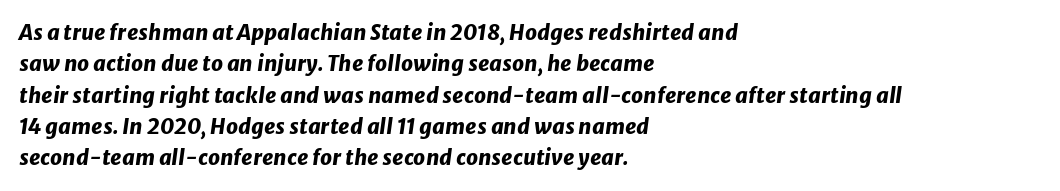
Line beginnings align vertically; line endings do not. How would I describe the line gaps? Plain and ordinary. Compared with typical body copy, the letter spacing here is the same. Notice how the stems are inclined rather than vertical — that's the hallmark of italics. The baseline area is clear.
